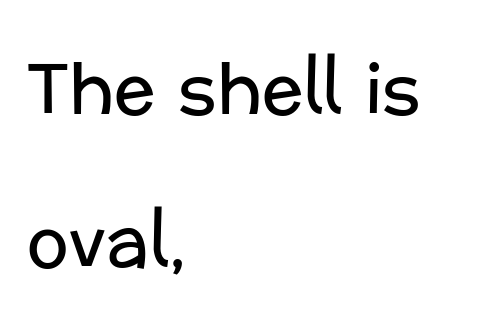
{"serif": "no", "italic": "no", "bold": "no", "weight": "regular", "width": "normal", "stroke_contrast": "low", "x_height": "medium", "monospaced": "no", "underline": "no", "align": "left", "line_spacing": "loose", "line_spacing_ratio": 2.22, "letter_spacing": "normal", "letter_spacing_em": 0.0, "glyph_px": 69}
